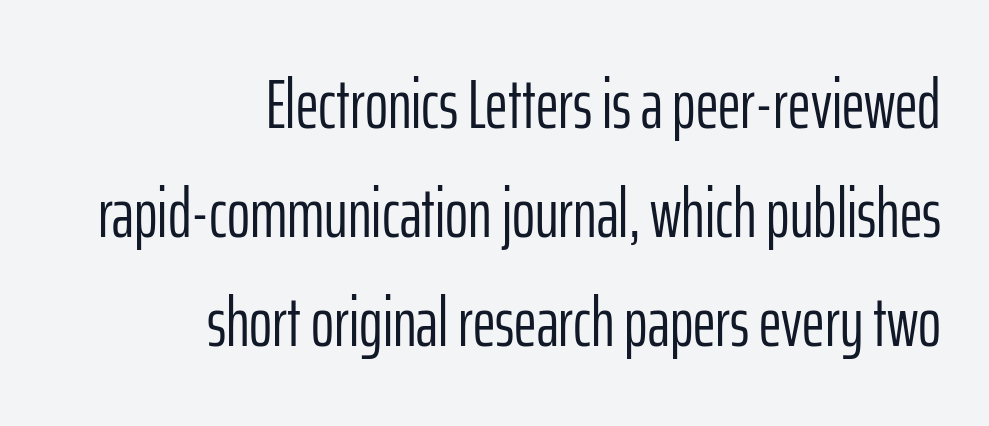
Q: Is the text bold? A: No.
Q: Is the text italic (slanted)? A: No, it is upright.
Q: Is the typeface a serif or a sans-serif typeface? A: Sans-serif.
Q: Is the text underlined? A: No.
Q: How is the paragraph aligned? A: Right-aligned.
Q: Is the spacing between letters normal or unusually wide? A: Normal.
Q: Is the spacing between lines tight, normal or loose? A: Normal.
Q: Width (condensed, normal, or wide)? A: Condensed.
Q: Stroke contrast? A: Low.
Q: x-height? A: Medium.
Q: Monospaced? A: No.
